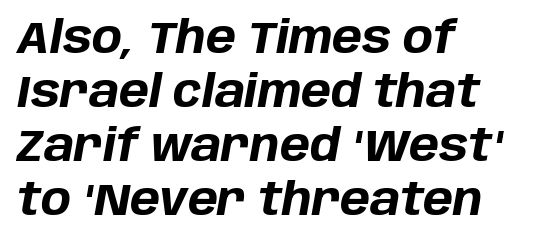
This rendering leaves character spacing at its baseline value. The passage is arranged the way most books set body copy — flush left. You could not count columns in this text — the font is proportionally spaced. The gap between lines stays unmarked. The glyphs have the mass of a bold cut. The rendering applies a slant to the glyphs.
